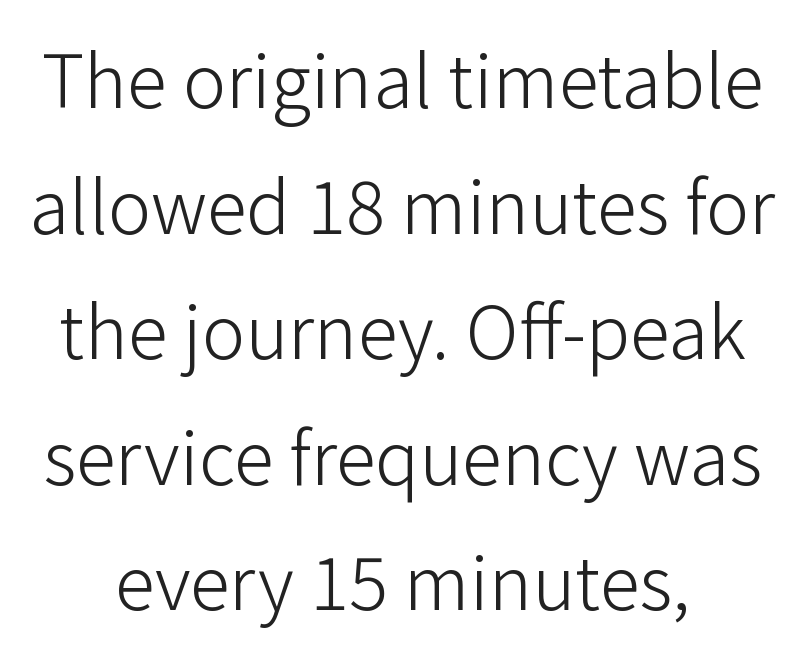
Underlining? Definitely not there. This sample has the flowing, uneven cadence of proportional lettering. Serif or sans? Sans — the stroke terminals are bare. You can tell it's not italic because the verticals are truly vertical. Is the letter spacing exaggerated? No — it looks like the ordinary default. Stems here are at most as thick as an everyday book face.
